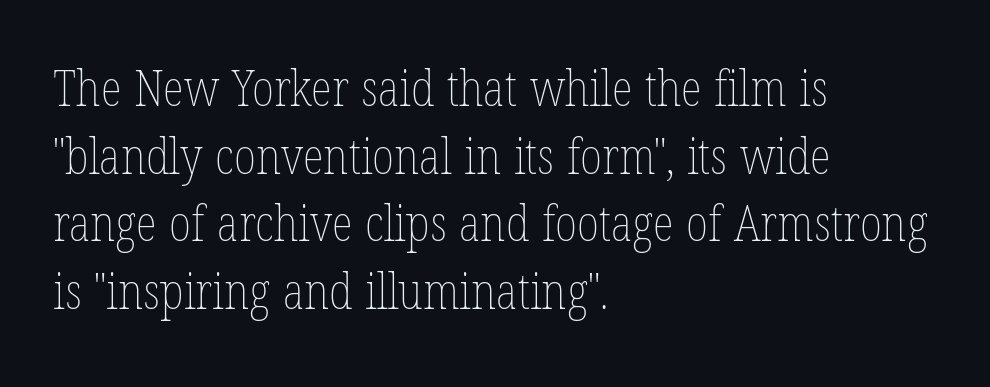
The image shows 49 px thin, condensed type, upright; set left-aligned, normal line spacing (1.38x), normal letter spacing, not underlined; low stroke contrast and a medium x-height.
